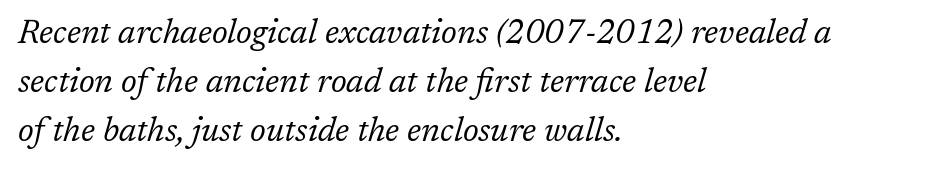
The block of text has a typical density, with ordinary space between rows. Words appear dense and cohesive because spacing is normal. Character widths vary here, with narrow letters taking less room than wide ones. Stroke terminals: seriffed.
